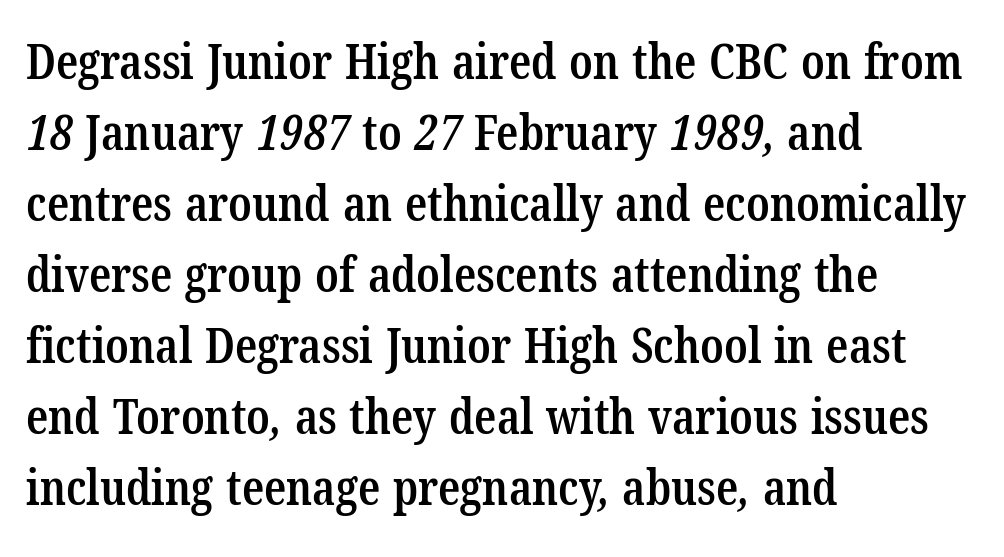
Old-style or modern, the face here clearly has serifs. This rendering uses left alignment, leaving the right contour irregular. The specimen omits any rule beneath the text block's lines. Proportional: the letters do not fall into vertical columns. How would I describe the line gaps? Plain and ordinary.
